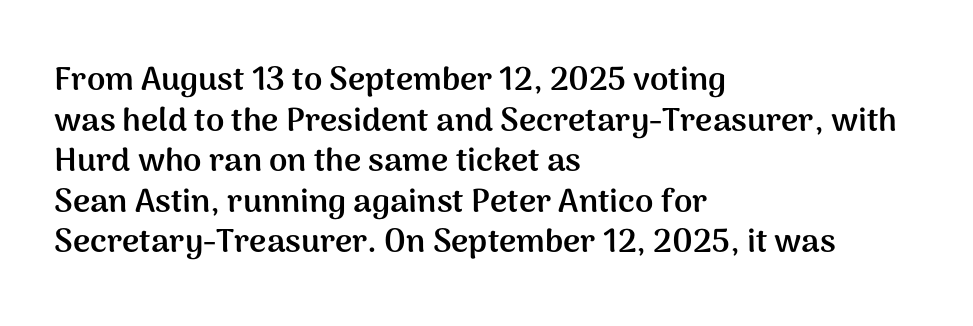
{"serif": "no", "italic": "no", "bold": "yes", "weight": "semibold", "width": "normal", "stroke_contrast": "medium", "x_height": "medium", "monospaced": "no", "underline": "no", "align": "left", "line_spacing_ratio": 1.23, "letter_spacing": "normal", "letter_spacing_em": 0.0, "glyph_px": 33}
